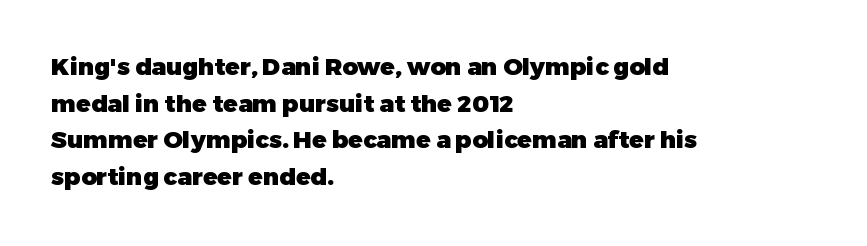
The image shows 24 px bold type, upright; set left-aligned, normal line spacing (1.53x), normal letter spacing, not underlined.
